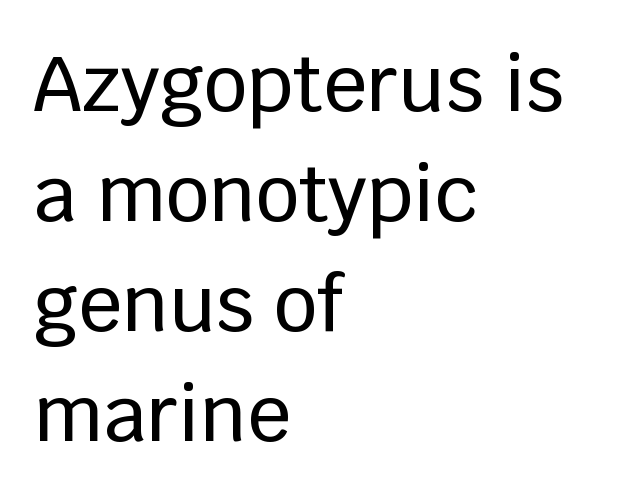
The passage shown stacks its lines at a standard gap. Honestly, the letter spacing is just normal — you wouldn't notice it. Note: no serifs on the glyphs. Leftover space on each line is placed entirely after the last word. The strip under each line holds only bare page.
